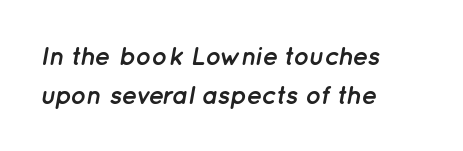
Notice how thick the strokes are: this is what a full bold looks like. Descenders are the only things crossing below the line. The rendering applies a slant to the glyphs. The ragged edge is on the right, which tells us the setting is flush left.
